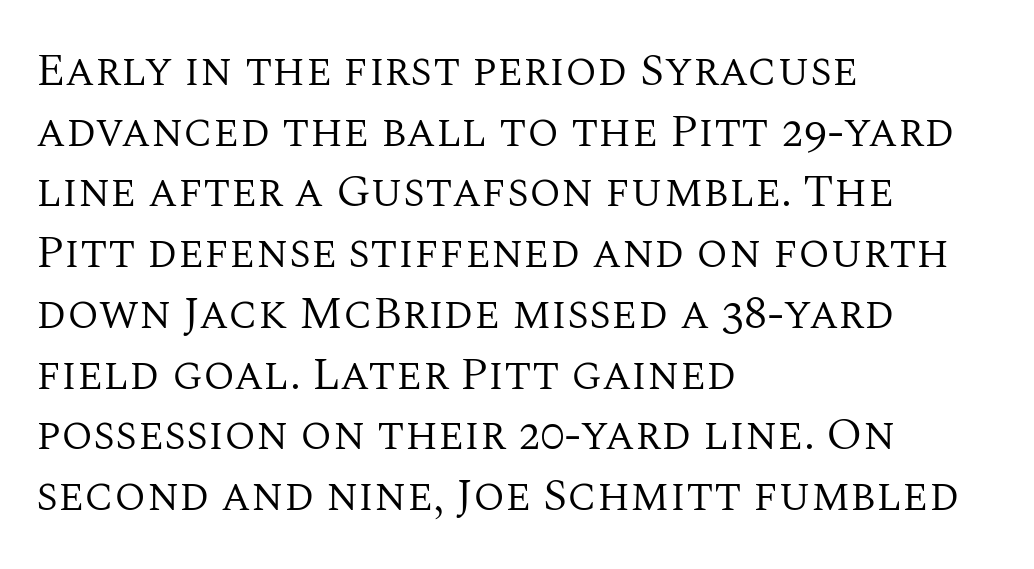
The type sits square on the baseline with zero lean. Compared with typical paragraphs, the rows here are spaced about the same. Unlike a clean sans, this face finishes its strokes with serifs. The font sits on the lighter half of the weight spectrum, regular included.
